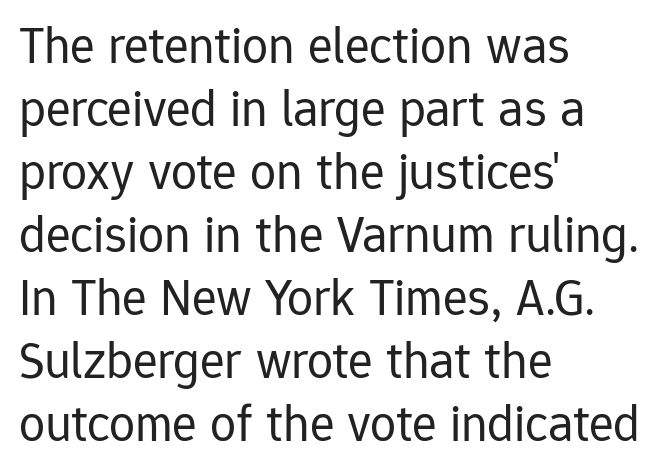
Q: Is the text bold? A: No.
Q: Is the text italic (slanted)? A: No, it is upright.
Q: Is the typeface a serif or a sans-serif typeface? A: Sans-serif.
Q: Is the text underlined? A: No.
Q: How is the paragraph aligned? A: Left-aligned.
Q: Is the spacing between letters normal or unusually wide? A: Normal.
Q: Width (condensed, normal, or wide)? A: Normal.
Q: Stroke contrast? A: Low.
Q: x-height? A: Medium.
Q: Monospaced? A: No.
